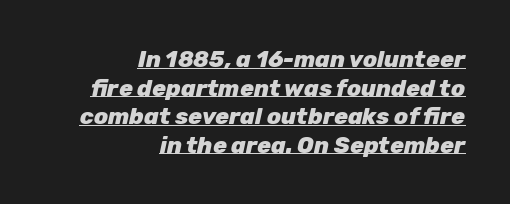
The image shows 23 px bold type, italic (leaning right); set right-aligned, line spacing 1.24x, normal letter spacing, underlined.
